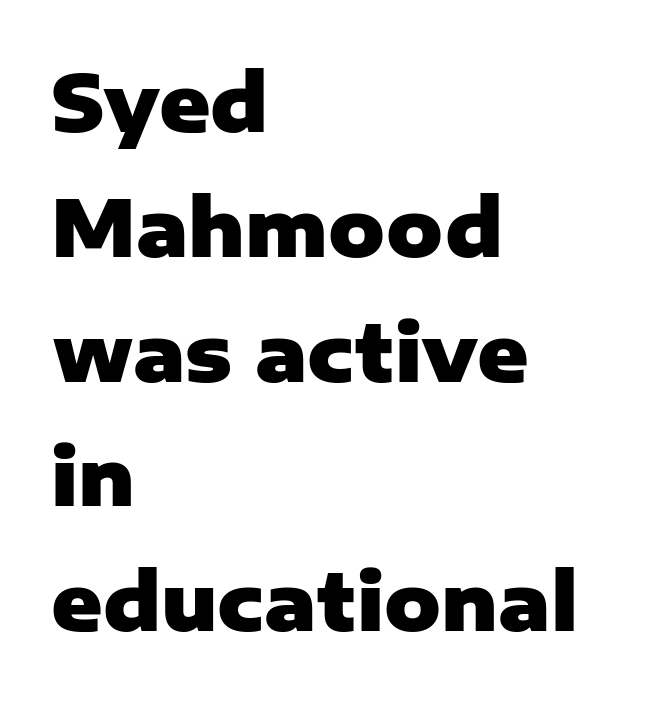
Q: Is the text bold? A: Yes.
Q: Is the text italic (slanted)? A: No, it is upright.
Q: Is the typeface a serif or a sans-serif typeface? A: Sans-serif.
Q: Is the text underlined? A: No.
Q: How is the paragraph aligned? A: Left-aligned.
Q: Is the spacing between letters normal or unusually wide? A: Normal.
Q: Is the spacing between lines tight, normal or loose? A: Normal.
Q: Width (condensed, normal, or wide)? A: Normal.
Q: Stroke contrast? A: Low.
Q: x-height? A: Medium.
Q: Monospaced? A: No.
